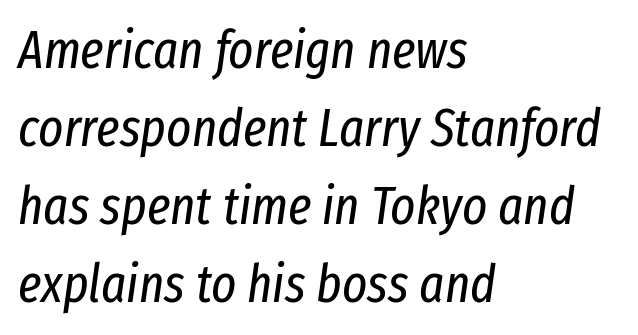
Q: Is the text bold? A: No.
Q: Is the text italic (slanted)? A: Yes, it leans right by about 8 degrees.
Q: Is the text underlined? A: No.
Q: How is the paragraph aligned? A: Left-aligned.
Q: Is the spacing between letters normal or unusually wide? A: Normal.
Q: Is the spacing between lines tight, normal or loose? A: Normal.
Q: Width (condensed, normal, or wide)? A: Condensed.
Q: Stroke contrast? A: Low.
Q: x-height? A: Medium.
Q: Monospaced? A: No.
